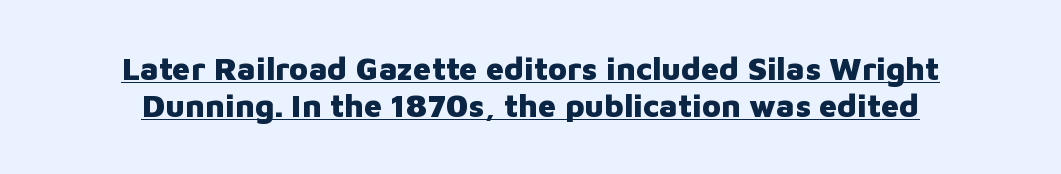
{"serif": "no", "italic": "no", "bold": "yes", "weight": "heavy", "width": "normal", "stroke_contrast": "low", "x_height": "medium", "monospaced": "no", "underline": "yes", "align": "center", "line_spacing_ratio": 1.16, "letter_spacing": "normal", "letter_spacing_em": 0.0, "glyph_px": 32}
